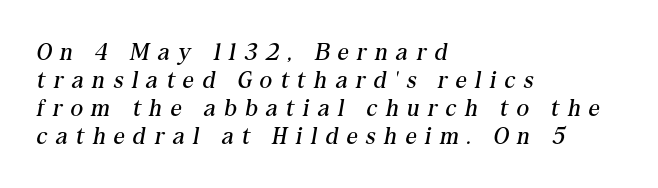
The string is rendered with underlining switched off. The tracking reads as deliberately expanded to a designer's eye. Does the lettering tilt? It does — this is italic. The weight tops out at a normal text grade. The rag falls on the right side of this text block.
